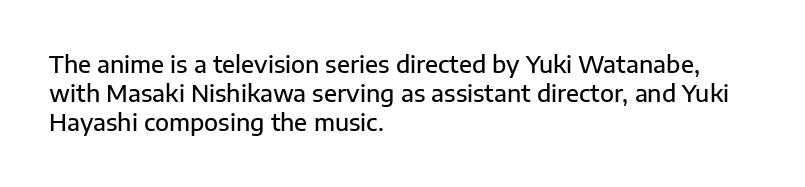
{"italic": "no", "bold": "semi", "underline": "no", "align": "left", "line_spacing": "normal", "line_spacing_ratio": 1.27, "letter_spacing": "normal", "letter_spacing_em": 0.0, "glyph_px": 23}
